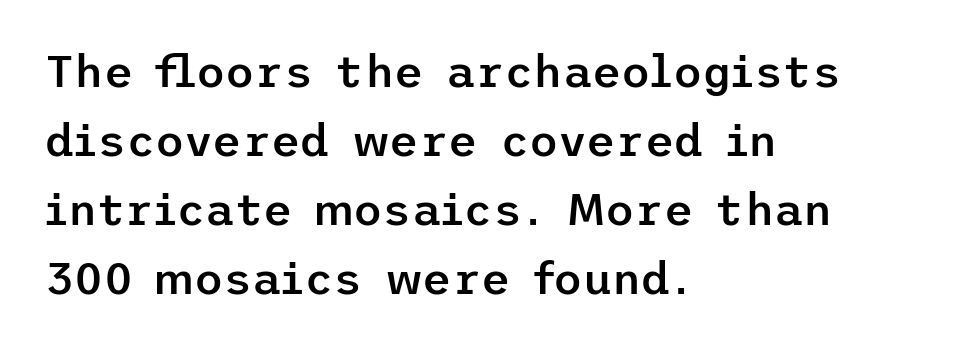
{"serif": "no", "italic": "no", "bold": "semi", "weight": "semibold", "width": "normal", "stroke_contrast": "low", "x_height": "medium", "underline": "no", "align": "left", "line_spacing": "normal", "line_spacing_ratio": 1.53, "letter_spacing": "normal", "letter_spacing_em": 0.0, "glyph_px": 45}
